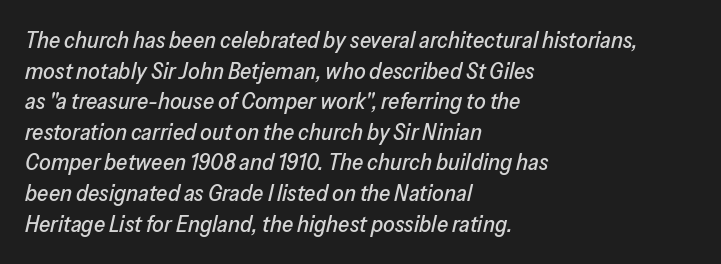
Left-aligned paragraph, ragged on the right. Students, note that the glyphs here touch the page at normal intervals. These lines sit exactly where default settings would place them. Check the space under the baseline: it is left empty.
